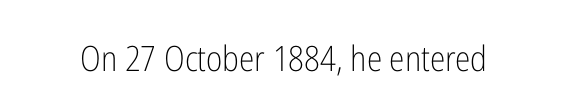
{"serif": "no", "italic": "no", "bold": "no", "weight": "light", "width": "condensed", "stroke_contrast": "low", "x_height": "medium", "monospaced": "no", "underline": "no", "letter_spacing": "normal", "letter_spacing_em": 0.0, "glyph_px": 35}
